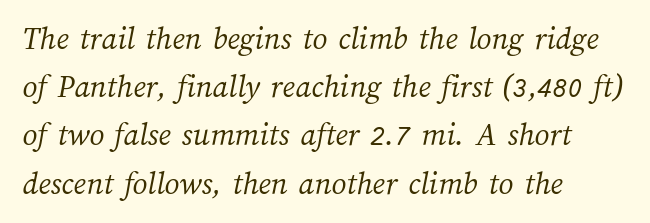
The image shows 33 px light type; set left-aligned, normal line spacing (1.46x), normal letter spacing, not underlined; medium stroke contrast and a medium x-height.
